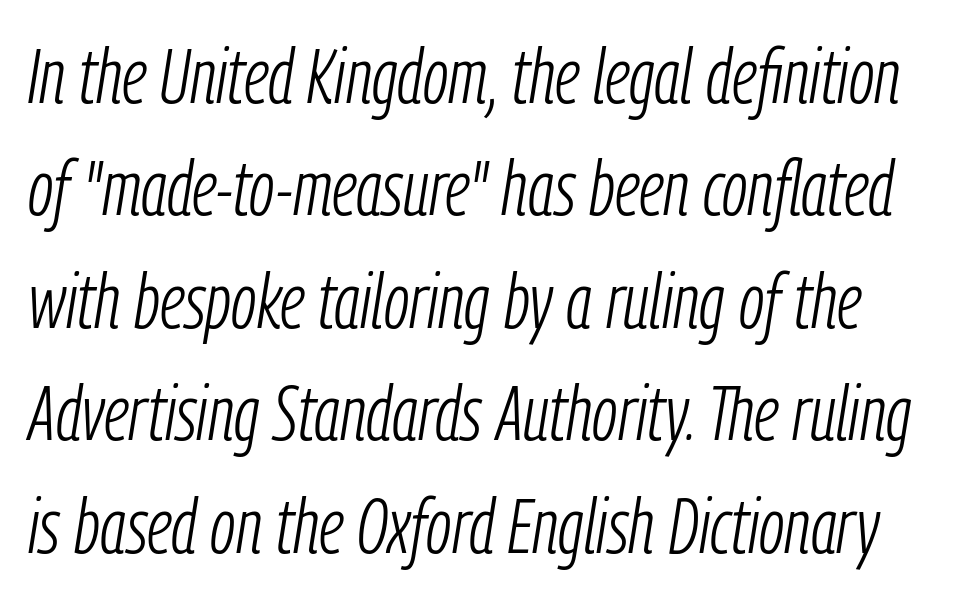
There is no visible air inserted between adjacent glyphs. The lines sit at an ordinary, default distance from one another. Quick note: italic. The typesetting does not lean heavy: it is not bold.
